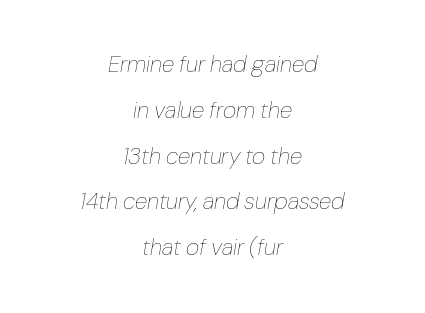
{"italic": "yes", "lean": "right", "slant_degrees": 10, "bold": "no", "underline": "no", "align": "center", "line_spacing": "loose", "line_spacing_ratio": 1.99, "letter_spacing": "normal", "letter_spacing_em": 0.0, "glyph_px": 23}
